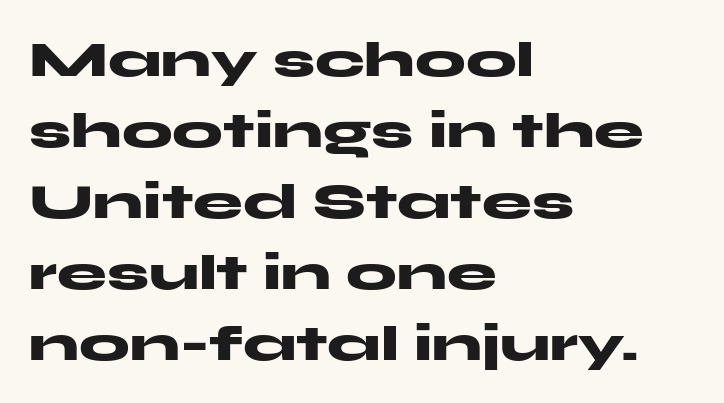
What weight is shown? A full bold with thick strokes. Each row of text sits above clean, open space. Characters follow at the spacing the type designer built in. One-word summary of the alignment: left. Spacing verdict: proportional, widths tailored to each character.
